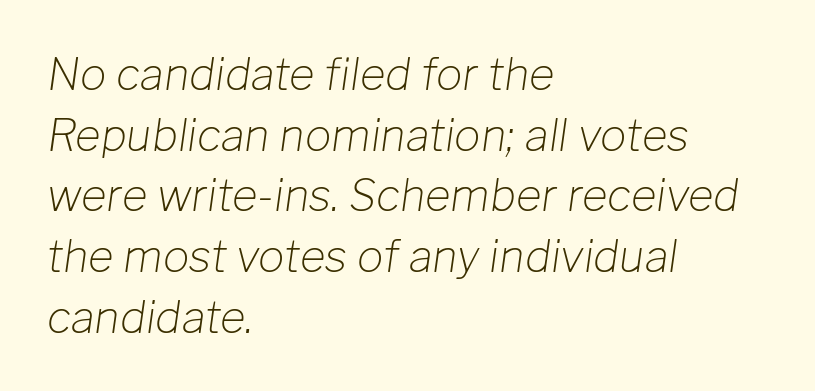
The image shows 44 px light type, italic (leaning right); set left-aligned, normal line spacing (1.38x), normal letter spacing, not underlined; low stroke contrast and a medium x-height.
